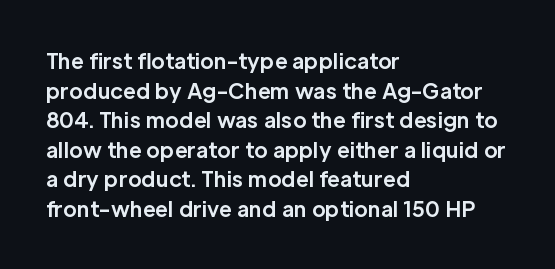
The image shows 21 px bold type, upright; set left-aligned, normal line spacing (1.41x), normal letter spacing, not underlined.
